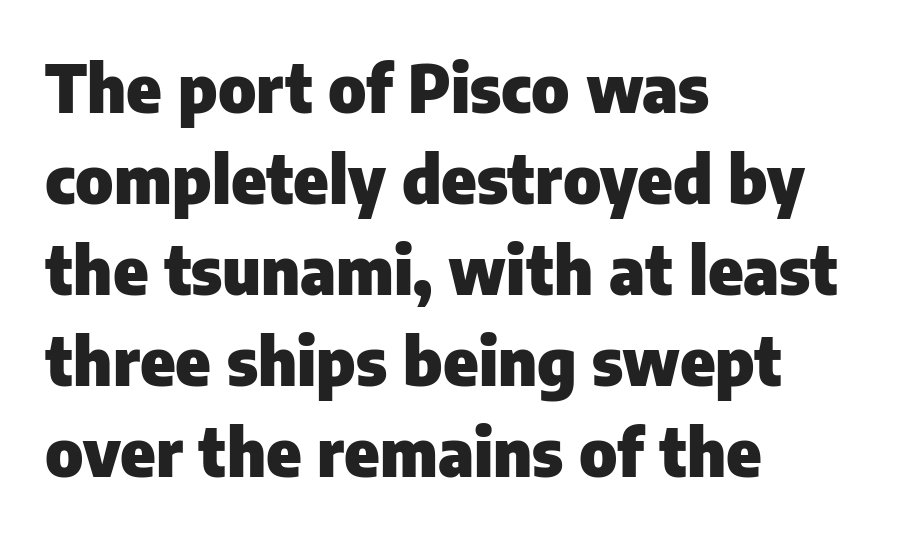
{"serif": "no", "italic": "no", "bold": "yes", "weight": "heavy", "width": "normal", "stroke_contrast": "low", "x_height": "medium", "monospaced": "no", "underline": "no", "align": "left", "line_spacing": "normal", "line_spacing_ratio": 1.38, "letter_spacing": "normal", "letter_spacing_em": 0.0, "glyph_px": 66}
